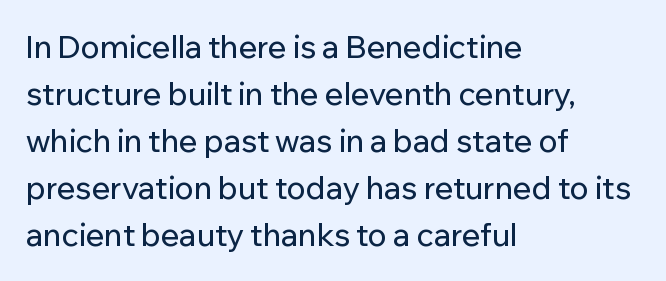
Notice how the stems are strictly vertical — no italics here. Nope, no serifs anywhere on these letters. The rows are spaced the way most documents space them. Glyph-to-glyph distance matches everyday printed text. The face used here is proportionally spaced, like ordinary book or web type.
